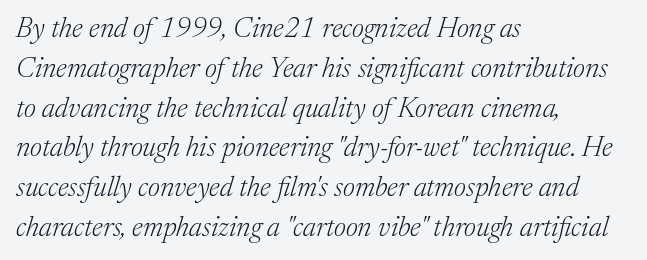
Descender tails drop into unmarked territory. Stroke terminals: seriffed. Leftover space on each line is placed entirely after the last word. A typesetter would call this proportional, since set widths differ per character.
